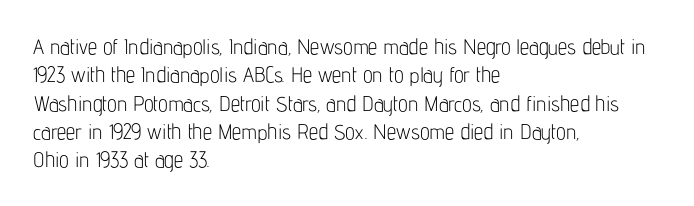
The image shows 21 px text type, upright; set left-aligned, normal line spacing (1.35x), normal letter spacing, not underlined.
